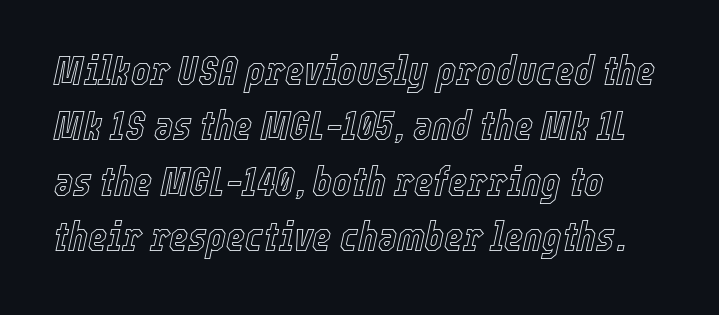
The image shows 41 px condensed type, italic (leaning right); set normal line spacing (1.35x), normal letter spacing, not underlined; a medium x-height.
